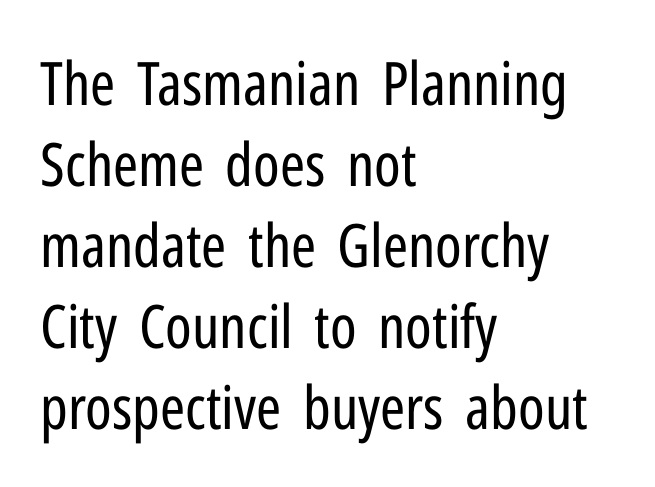
The image shows 60 px regular-weight, condensed sans-serif type, upright; set left-aligned, normal line spacing (1.35x), normal letter spacing, not underlined; low stroke contrast and a medium x-height.
